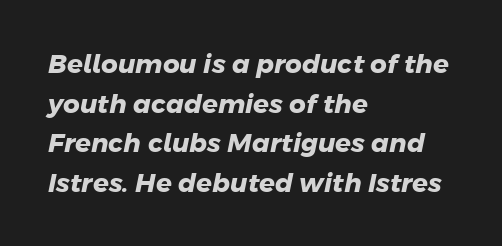
The image shows 26 px bold type; set left-aligned, normal line spacing (1.52x), normal letter spacing, not underlined.
